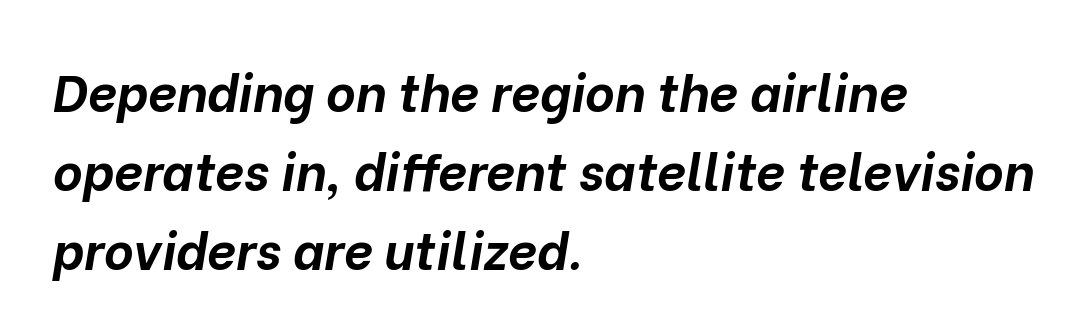
The ragged edge is on the right, which tells us the setting is flush left. Does the leading feel generous? No, just average. Does the lettering tilt? It does — this is italic. Between one letter and the next there's only the usual sliver of space. Typographic density is high because the face is bold. Words float on clear page, feet unadorned.
